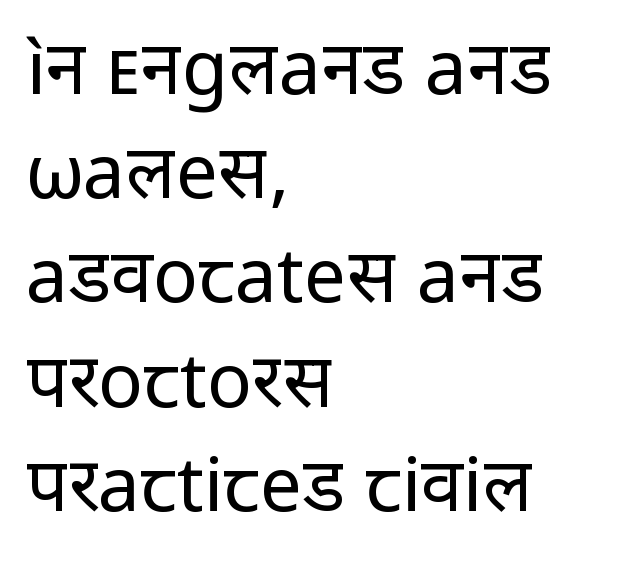
Q: Is the text bold? A: No.
Q: Is the text italic (slanted)? A: No, it is upright.
Q: Is the typeface a serif or a sans-serif typeface? A: Sans-serif.
Q: Is the text underlined? A: No.
Q: How is the paragraph aligned? A: Left-aligned.
Q: Is the spacing between letters normal or unusually wide? A: Normal.
Q: Is the spacing between lines tight, normal or loose? A: Normal.
Q: Width (condensed, normal, or wide)? A: Normal.
Q: Stroke contrast? A: Low.
Q: x-height? A: Medium.
Q: Monospaced? A: No.
